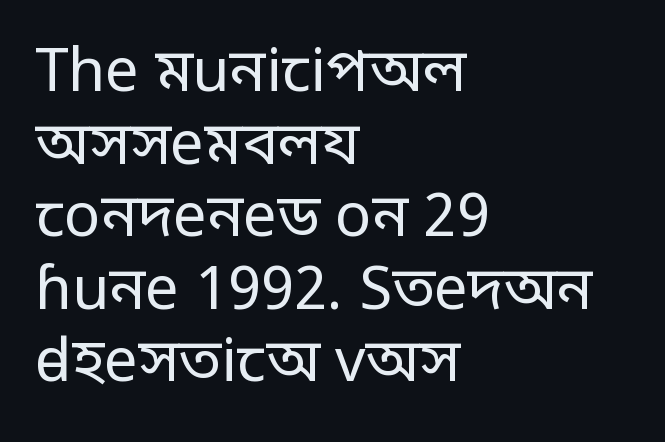
{"serif": "no", "italic": "no", "bold": "no", "weight": "regular", "width": "condensed", "stroke_contrast": "low", "monospaced": "no", "underline": "no", "align": "left", "line_spacing_ratio": 1.21, "letter_spacing": "normal", "letter_spacing_em": 0.0, "glyph_px": 60}
